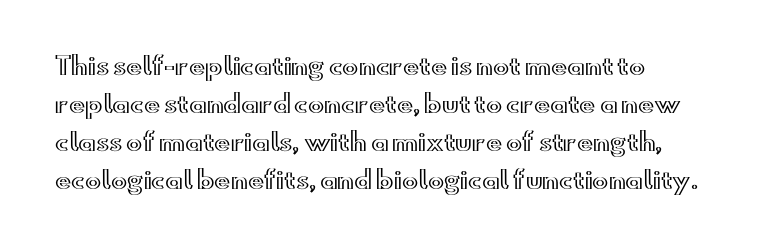
Q: Is the text italic (slanted)? A: No, it is upright.
Q: Is the text underlined? A: No.
Q: How is the paragraph aligned? A: Left-aligned.
Q: Is the spacing between letters normal or unusually wide? A: Normal.
Q: Is the spacing between lines tight, normal or loose? A: Normal.
